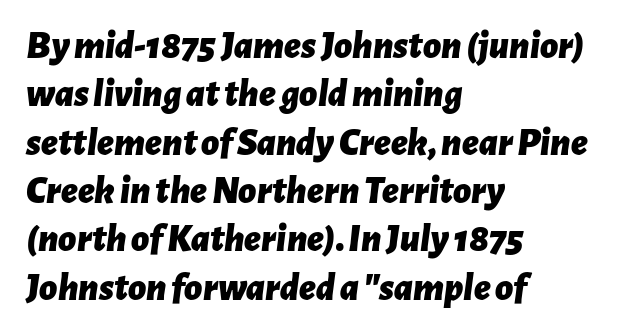
Q: Is the text bold? A: Yes.
Q: Is the text italic (slanted)? A: Yes, it leans right by about 7 degrees.
Q: Is the text underlined? A: No.
Q: How is the paragraph aligned? A: Left-aligned.
Q: Is the spacing between letters normal or unusually wide? A: Normal.
Q: Width (condensed, normal, or wide)? A: Normal.
Q: Stroke contrast? A: Low.
Q: x-height? A: Medium.
Q: Monospaced? A: No.
